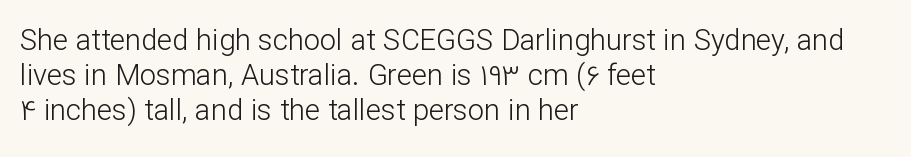
Only glyphs here, with clear space below each row. The typesetter chose a ragged-right arrangement here. This sample has the flowing, uneven cadence of proportional lettering. This sample uses plain, unmodified letter spacing.
